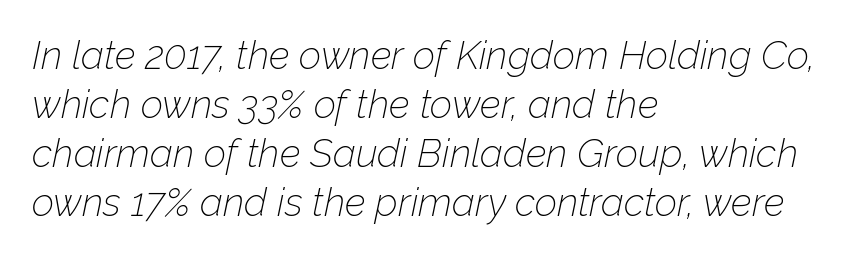
{"italic": "yes", "lean": "right", "slant_degrees": 12, "bold": "no", "weight": "thin", "width": "normal", "stroke_contrast": "low", "x_height": "medium", "monospaced": "no", "underline": "no", "align": "left", "line_spacing": "normal", "line_spacing_ratio": 1.26, "letter_spacing": "normal", "letter_spacing_em": 0.0, "glyph_px": 39}
